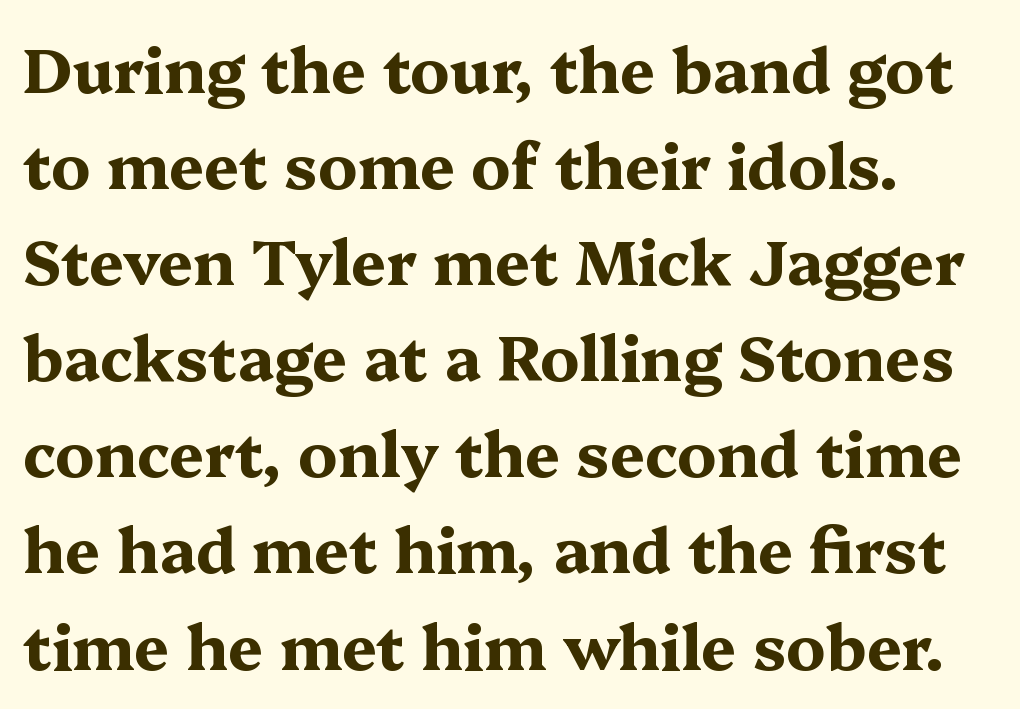
{"serif": "yes", "italic": "no", "bold": "yes", "weight": "bold", "width": "wide", "stroke_contrast": "medium", "x_height": "medium", "monospaced": "no", "underline": "no", "align": "left", "line_spacing": "normal", "line_spacing_ratio": 1.55, "letter_spacing": "normal", "letter_spacing_em": 0.0, "glyph_px": 62}
